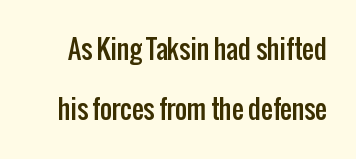
The image shows 26 px text type, upright; set loose line spacing (2.32x), normal letter spacing, not underlined.
